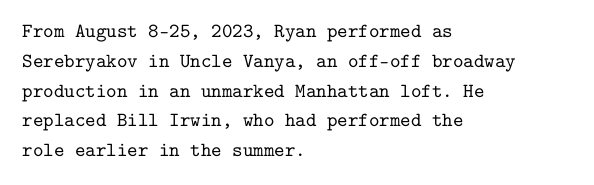
The image shows 20 px text type, upright; set left-aligned, normal line spacing (1.49x), normal letter spacing, not underlined.
